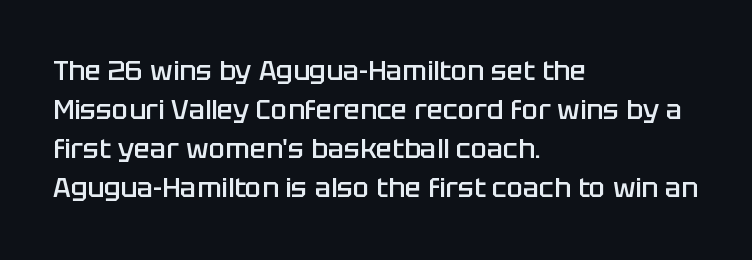
Horizontal alignment here is leftward, the default for most running prose. Semibold letterforms, between regular and bold. Each row of text sits above clean, open space. In terms of posture, this sample is upright. Rows of type keep a routine distance in the vertical direction.
